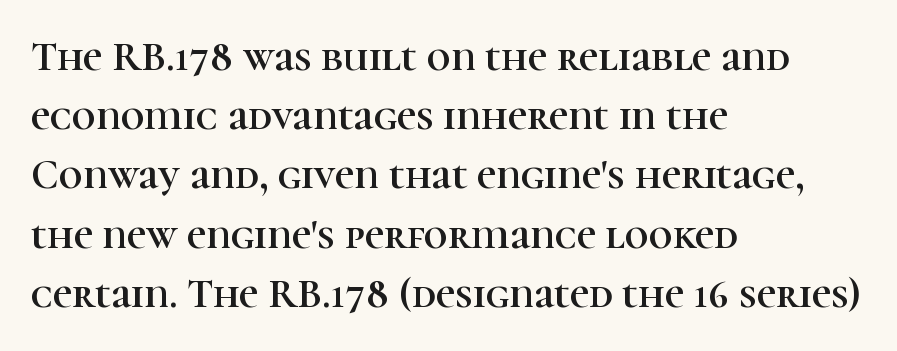
Q: Is the text italic (slanted)? A: No, it is upright.
Q: Is the typeface a serif or a sans-serif typeface? A: Serif.
Q: Is the text underlined? A: No.
Q: How is the paragraph aligned? A: Left-aligned.
Q: Is the spacing between letters normal or unusually wide? A: Normal.
Q: Is the spacing between lines tight, normal or loose? A: Normal.
Q: Width (condensed, normal, or wide)? A: Normal.
Q: Stroke contrast? A: High.
Q: x-height? A: Medium.
Q: Monospaced? A: No.
